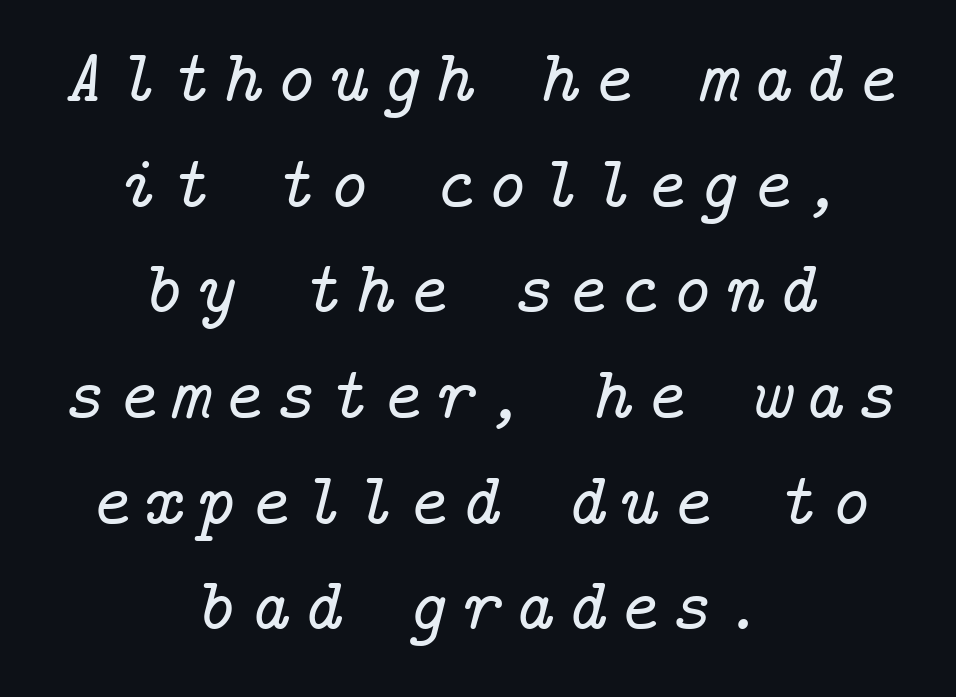
{"serif": "yes", "italic": "yes", "lean": "right", "slant_degrees": 14, "width": "normal", "stroke_contrast": "low", "x_height": "medium", "underline": "no", "align": "center", "line_spacing": "normal", "line_spacing_ratio": 1.39, "glyph_px": 76}
